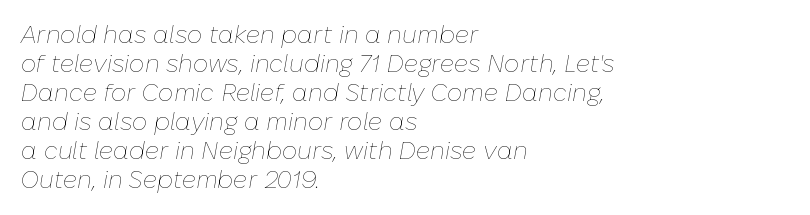
Q: Is the text bold? A: No.
Q: Is the text italic (slanted)? A: Yes, it leans right by about 10 degrees.
Q: Is the text underlined? A: No.
Q: How is the paragraph aligned? A: Left-aligned.
Q: Is the spacing between letters normal or unusually wide? A: Normal.
